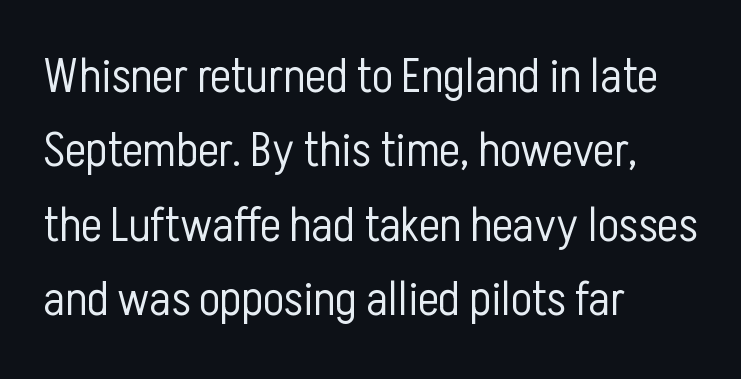
Q: Is the text bold? A: No.
Q: Is the text italic (slanted)? A: No, it is upright.
Q: Is the typeface a serif or a sans-serif typeface? A: Sans-serif.
Q: Is the text underlined? A: No.
Q: How is the paragraph aligned? A: Left-aligned.
Q: Is the spacing between letters normal or unusually wide? A: Normal.
Q: Is the spacing between lines tight, normal or loose? A: Normal.
Q: Width (condensed, normal, or wide)? A: Condensed.
Q: Stroke contrast? A: Low.
Q: x-height? A: Medium.
Q: Monospaced? A: No.
